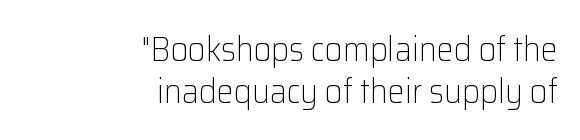
{"serif": "no", "italic": "no", "bold": "no", "weight": "light", "width": "normal", "stroke_contrast": "low", "x_height": "medium", "monospaced": "no", "underline": "no", "align": "right", "line_spacing_ratio": 1.23, "letter_spacing": "normal", "letter_spacing_em": 0.0, "glyph_px": 34}
